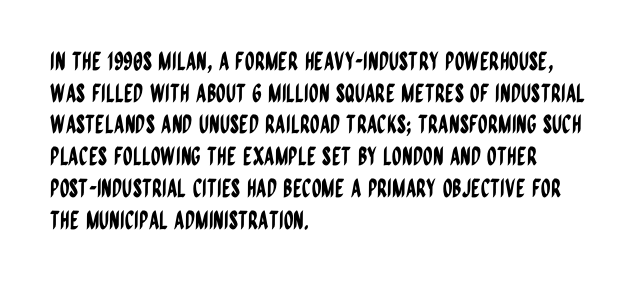
Q: Is the text italic (slanted)? A: No, it is upright.
Q: Is the text underlined? A: No.
Q: How is the paragraph aligned? A: Left-aligned.
Q: Is the spacing between letters normal or unusually wide? A: Normal.
Q: Is the spacing between lines tight, normal or loose? A: Normal.
